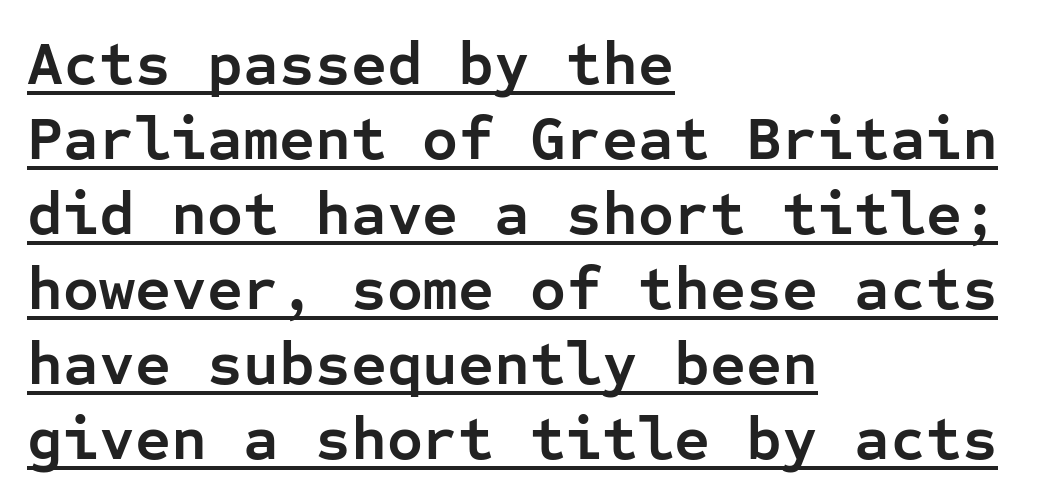
{"serif": "no", "italic": "no", "bold": "yes", "weight": "semibold", "width": "normal", "stroke_contrast": "low", "x_height": "medium", "monospaced": "yes", "underline": "yes", "align": "left", "line_spacing_ratio": 1.21, "letter_spacing": "normal", "letter_spacing_em": 0.0, "glyph_px": 62}
